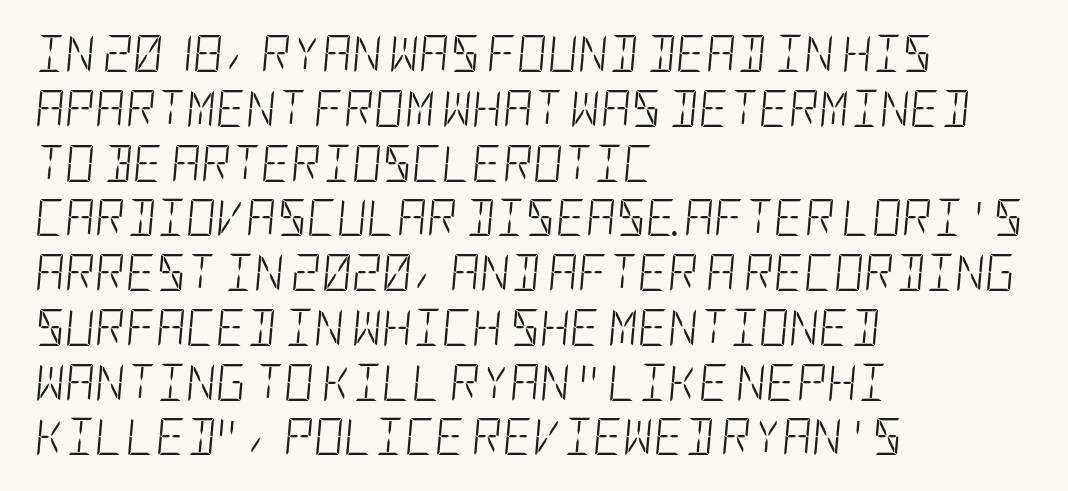
Q: Is the text bold? A: No.
Q: Is the text italic (slanted)? A: Yes, it leans right by about 5 degrees.
Q: Is the text underlined? A: No.
Q: How is the paragraph aligned? A: Left-aligned.
Q: Is the spacing between letters normal or unusually wide? A: Normal.
Q: Is the spacing between lines tight, normal or loose? A: Normal.
Q: Width (condensed, normal, or wide)? A: Condensed.
Q: Stroke contrast? A: Low.
Q: x-height? A: Large.
